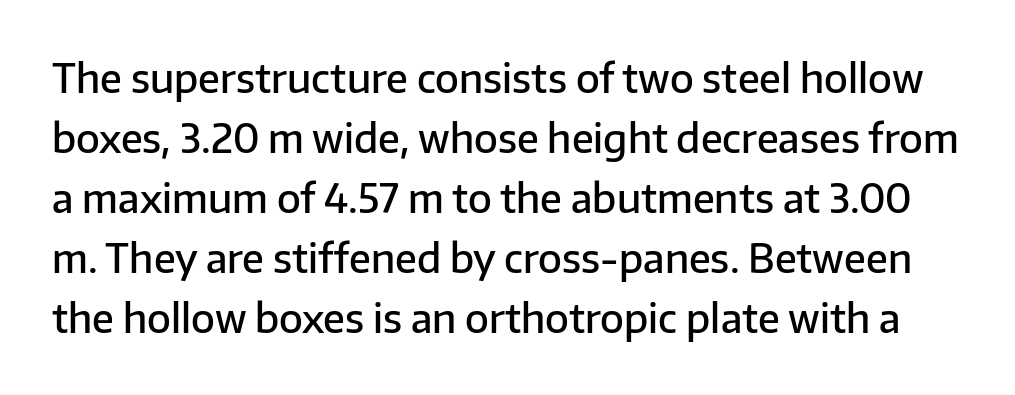
The lines sit at an ordinary, default distance from one another. Looks like regular typesetting: each glyph gets only the width it needs. Bold? Not quite — semibold, heavier than regular but stopping short. Any mark beneath the type? The region is blank.
